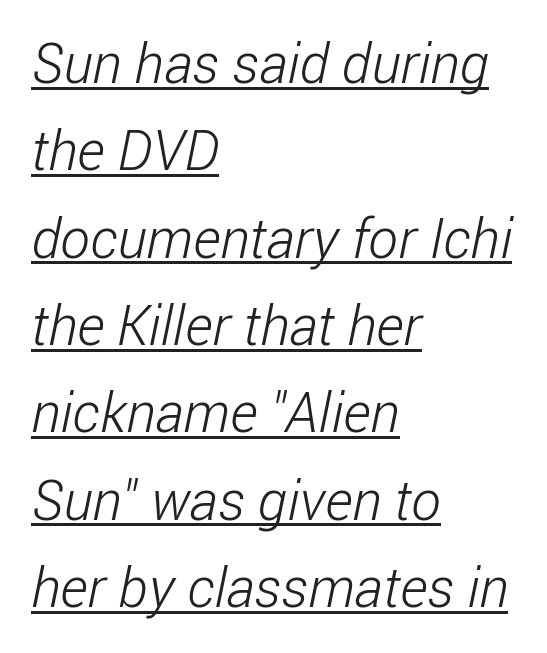
{"serif": "no", "bold": "no", "weight": "light", "width": "condensed", "stroke_contrast": "low", "x_height": "medium", "monospaced": "no", "underline": "yes", "align": "left", "line_spacing": "normal", "line_spacing_ratio": 1.56, "letter_spacing": "normal", "letter_spacing_em": 0.0, "glyph_px": 56}
